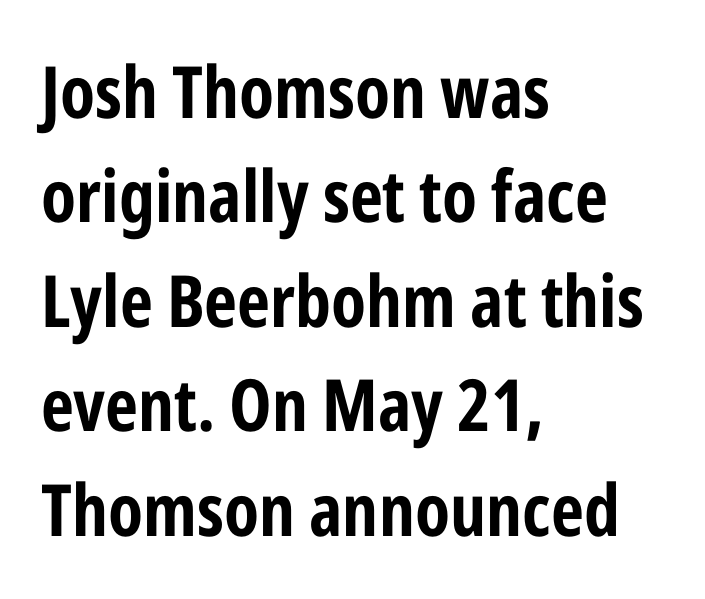
The image shows 72 px bold, condensed sans-serif type, upright; set left-aligned, normal line spacing (1.45x), normal letter spacing, not underlined; low stroke contrast and a medium x-height.
